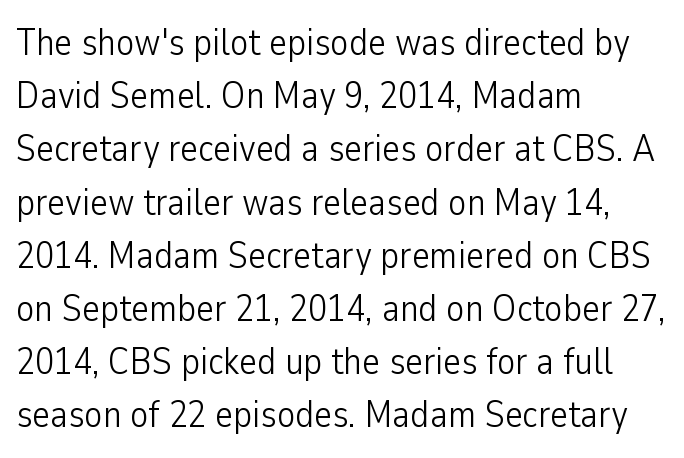
{"serif": "no", "italic": "no", "bold": "no", "weight": "light", "width": "condensed", "stroke_contrast": "low", "x_height": "medium", "monospaced": "no", "underline": "no", "align": "left", "line_spacing": "normal", "line_spacing_ratio": 1.4, "letter_spacing": "normal", "letter_spacing_em": 0.0, "glyph_px": 38}
